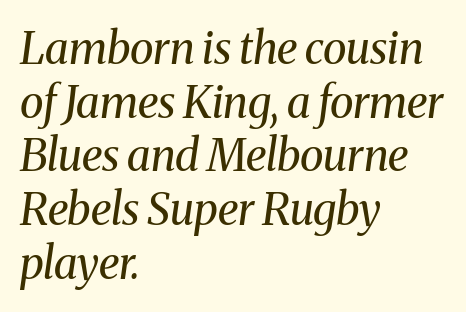
{"serif": "yes", "italic": "yes", "lean": "right", "slant_degrees": 8, "bold": "no", "weight": "regular", "width": "normal", "stroke_contrast": "medium", "x_height": "medium", "monospaced": "no", "underline": "no", "align": "left", "line_spacing_ratio": 1.22, "letter_spacing": "normal", "letter_spacing_em": 0.0, "glyph_px": 44}
